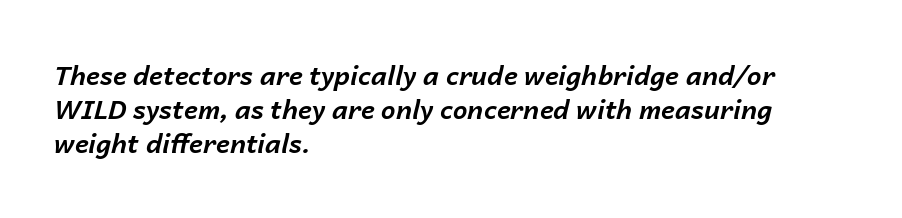
{"italic": "yes", "lean": "right", "slant_degrees": 14, "bold": "yes", "underline": "no", "align": "left", "line_spacing": "normal", "line_spacing_ratio": 1.31, "letter_spacing": "normal", "letter_spacing_em": 0.0, "glyph_px": 26}
